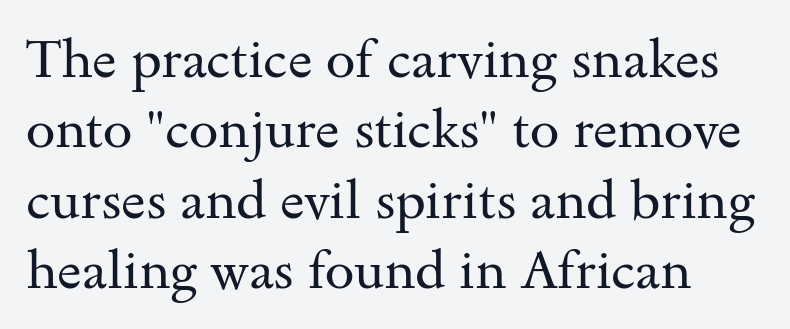
{"serif": "yes", "italic": "no", "bold": "no", "weight": "regular", "width": "wide", "stroke_contrast": "medium", "x_height": "small", "monospaced": "no", "underline": "no", "line_spacing": "normal", "line_spacing_ratio": 1.33, "letter_spacing": "normal", "letter_spacing_em": 0.0, "glyph_px": 53}
